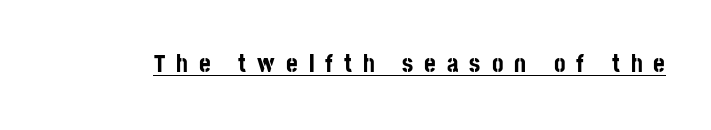
The image shows 25 px bold type, upright; set unusually wide letter spacing (+0.44 em), underlined.
